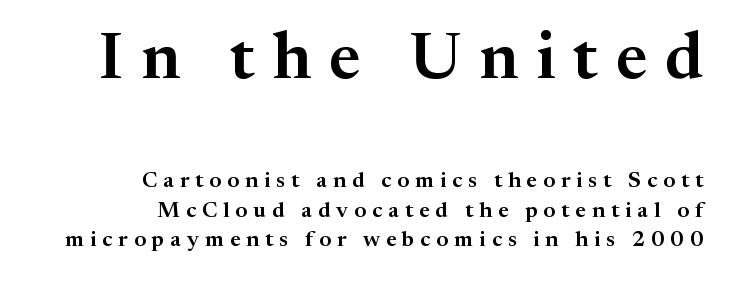
Italic: no, the glyphs are upright roman. Only glyphs here, with clear space below each row. This sample has the flowing, uneven cadence of proportional lettering. Regarding leading, the lines here are spaced in the standard way. The lines are quadded right. Note: serifs present on the glyphs.
